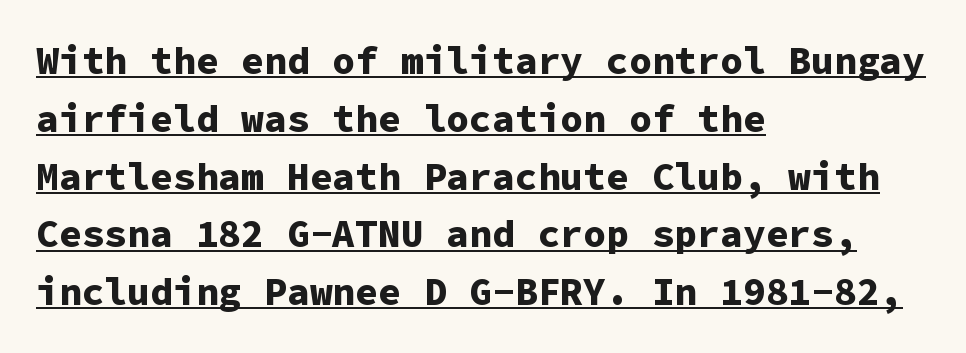
Q: Is the text bold? A: Yes.
Q: Is the text italic (slanted)? A: No, it is upright.
Q: Is the typeface a serif or a sans-serif typeface? A: Sans-serif.
Q: Is the text underlined? A: Yes.
Q: How is the paragraph aligned? A: Left-aligned.
Q: Is the spacing between letters normal or unusually wide? A: Normal.
Q: Is the spacing between lines tight, normal or loose? A: Normal.
Q: Width (condensed, normal, or wide)? A: Normal.
Q: Stroke contrast? A: Low.
Q: x-height? A: Medium.
Q: Monospaced? A: Yes.
